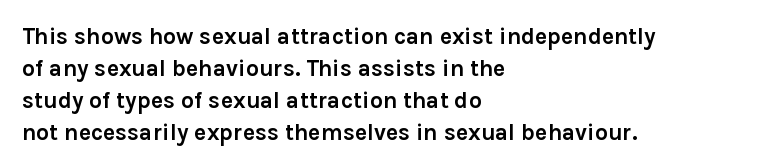
Q: Is the text bold? A: Yes.
Q: Is the text italic (slanted)? A: No, it is upright.
Q: Is the text underlined? A: No.
Q: How is the paragraph aligned? A: Left-aligned.
Q: Is the spacing between letters normal or unusually wide? A: Normal.
Q: Is the spacing between lines tight, normal or loose? A: Normal.
